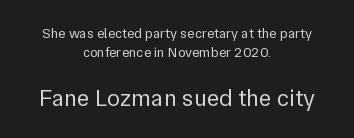
The image shows 24 px text type, upright; set centered, normal line spacing (1.39x), normal letter spacing, not underlined; the second (bottom) block is 1.71x larger.
